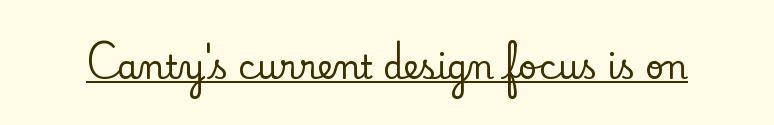
The image shows 33 px serif type, upright; set normal letter spacing, underlined; low stroke contrast and a small x-height.
